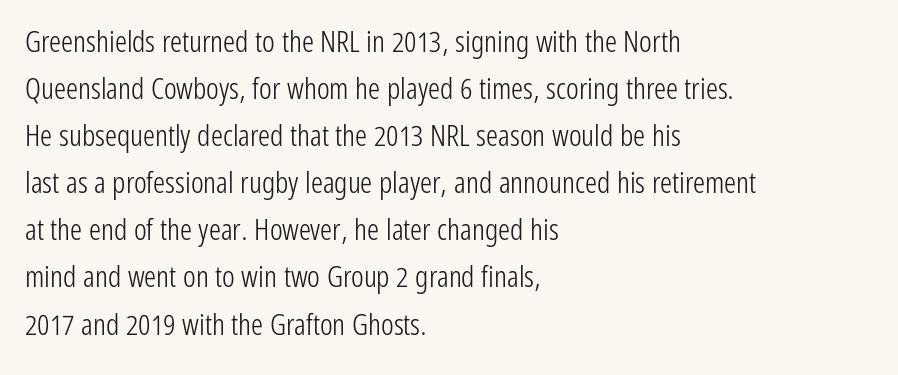
Q: Is the text bold? A: No.
Q: Is the text italic (slanted)? A: No, it is upright.
Q: Is the typeface a serif or a sans-serif typeface? A: Sans-serif.
Q: Is the text underlined? A: No.
Q: How is the paragraph aligned? A: Left-aligned.
Q: Is the spacing between letters normal or unusually wide? A: Normal.
Q: Is the spacing between lines tight, normal or loose? A: Normal.
Q: Width (condensed, normal, or wide)? A: Condensed.
Q: Stroke contrast? A: Low.
Q: x-height? A: Medium.
Q: Monospaced? A: No.
